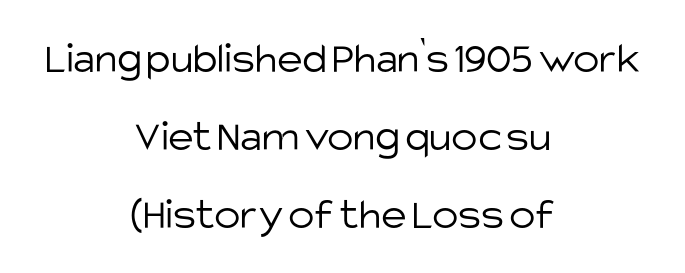
The letters advance in unequal steps, a hallmark of proportional type. Has an underline been added? It has not. On a weight scale, this lands at 450 or below. A sans-serif font was chosen for this passage.
